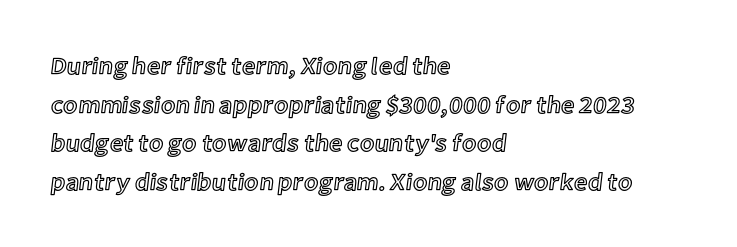
Every row of glyphs begins at an identical x-position on the left. You could call the tracking neutral — neither tight nor loose. Compared with typical paragraphs, the rows here are spaced about the same. The gap between lines stays unmarked.
